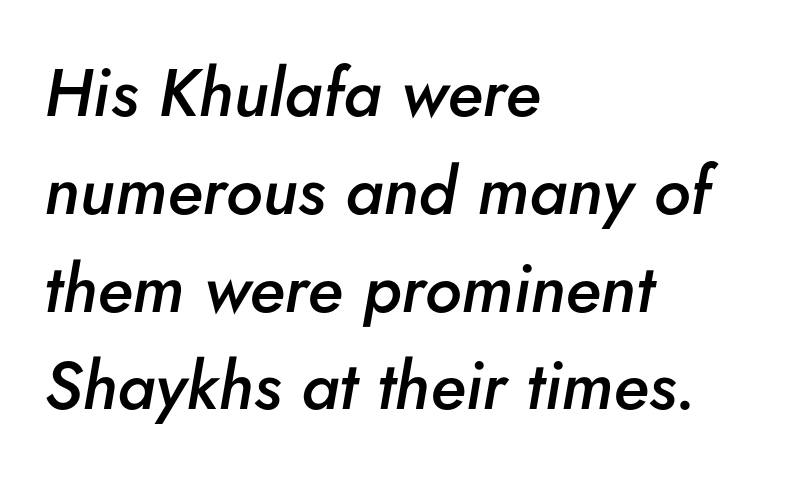
Q: Is the text bold? A: Semi-bold.
Q: Is the text italic (slanted)? A: Yes, it leans right by about 5 degrees.
Q: Is the text underlined? A: No.
Q: How is the paragraph aligned? A: Left-aligned.
Q: Is the spacing between letters normal or unusually wide? A: Normal.
Q: Is the spacing between lines tight, normal or loose? A: Normal.
Q: Width (condensed, normal, or wide)? A: Normal.
Q: Stroke contrast? A: Low.
Q: x-height? A: Small.
Q: Monospaced? A: No.
